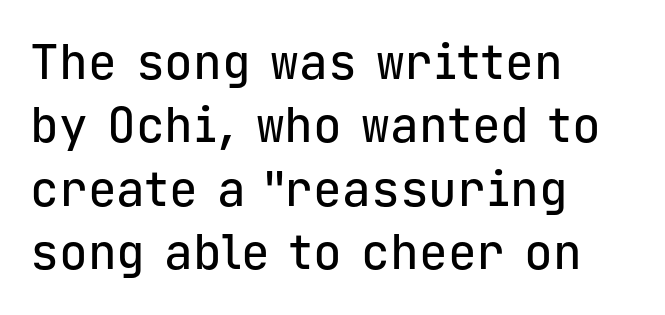
The image shows 48 px sans-serif type, upright, monospaced; set left-aligned, normal line spacing (1.32x), normal letter spacing, not underlined; low stroke contrast and a medium x-height.
